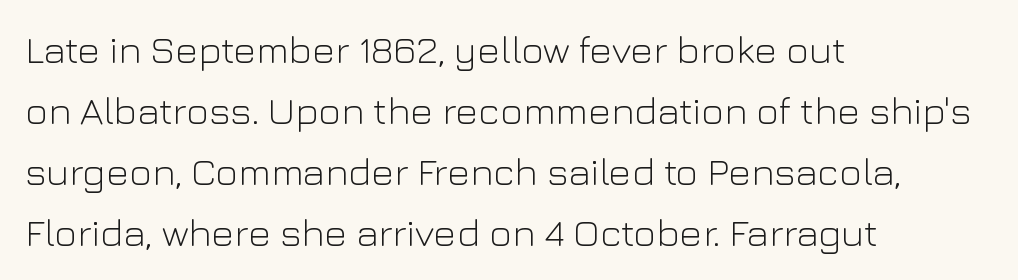
{"serif": "no", "italic": "no", "bold": "no", "weight": "light", "width": "normal", "stroke_contrast": "low", "x_height": "medium", "monospaced": "no", "underline": "no", "align": "left", "line_spacing": "normal", "line_spacing_ratio": 1.56, "letter_spacing": "normal", "letter_spacing_em": 0.0, "glyph_px": 39}
